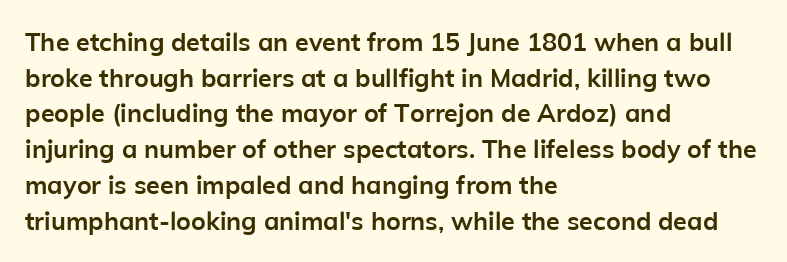
This rendering leaves character spacing at its baseline value. Any mark beneath the type? The region is blank. This is roman type, the default non-slanted kind. Pretty heavy lettering here — definitely bold. Notice how descenders clear the ascenders below comfortably — that's standard leading. All the whitespace from short lines collects on the right.
